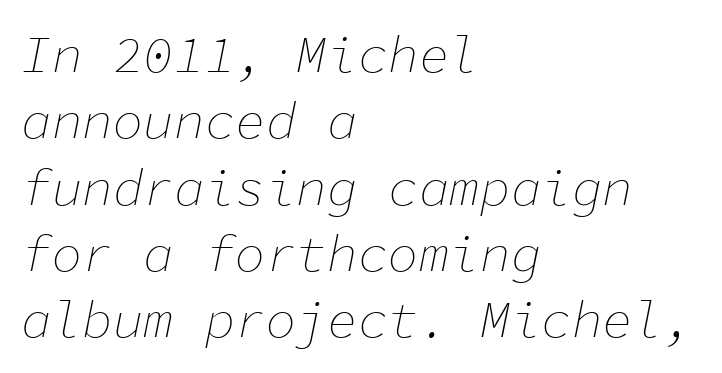
The image shows 51 px thin type, italic (leaning right), monospaced; set left-aligned, normal line spacing (1.3x), normal letter spacing, not underlined; low stroke contrast and a medium x-height.
